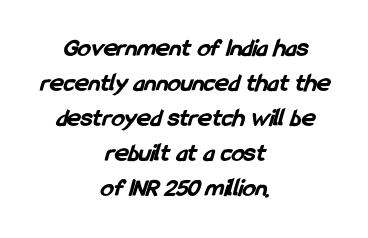
Check the space under the baseline: it is left empty. If you measured baseline to baseline, you'd find a middling distance. A typesetter would call this zero additional tracking. Typeset on center — no edge is straight. Summary of weight: heavy, a full bold.
